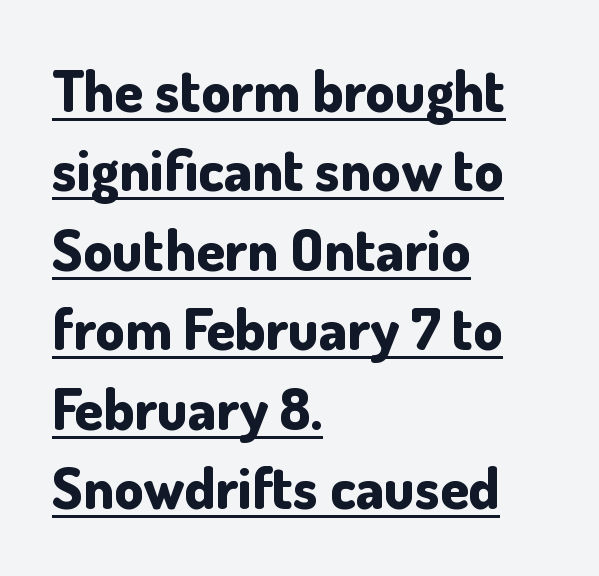
The image shows 58 px bold sans-serif type, upright; set left-aligned, normal line spacing (1.37x), normal letter spacing, underlined; low stroke contrast and a small x-height.
